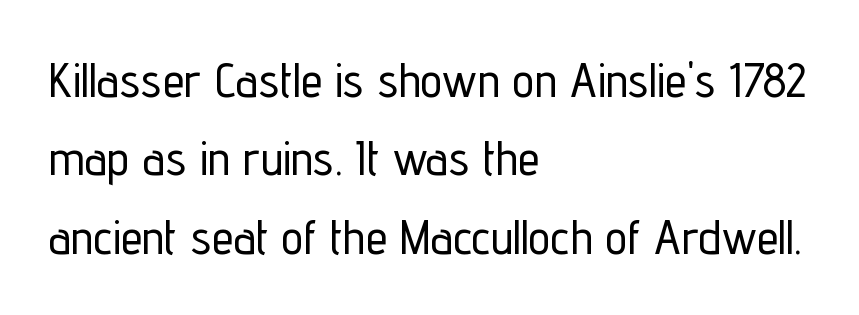
The image shows 49 px condensed sans-serif type, upright; set left-aligned, normal line spacing (1.6x), normal letter spacing, not underlined; low stroke contrast and a medium x-height.
